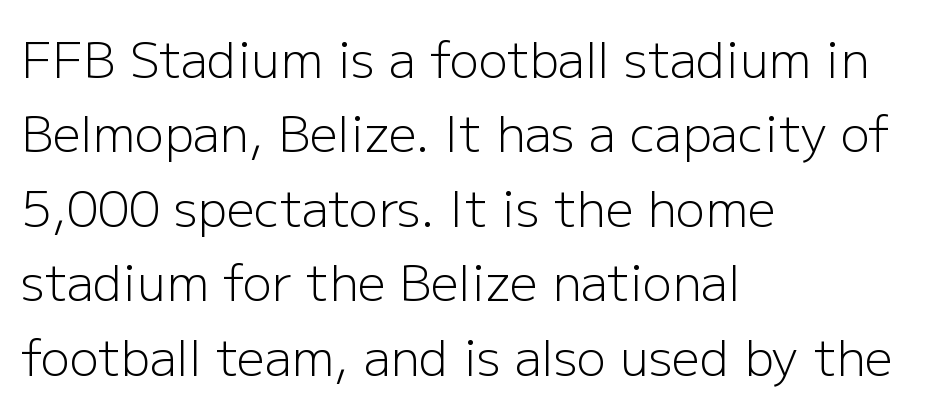
Q: Is the text bold? A: No.
Q: Is the text italic (slanted)? A: No, it is upright.
Q: Is the typeface a serif or a sans-serif typeface? A: Sans-serif.
Q: Is the text underlined? A: No.
Q: How is the paragraph aligned? A: Left-aligned.
Q: Is the spacing between letters normal or unusually wide? A: Normal.
Q: Is the spacing between lines tight, normal or loose? A: Normal.
Q: Width (condensed, normal, or wide)? A: Normal.
Q: Stroke contrast? A: Low.
Q: x-height? A: Medium.
Q: Monospaced? A: No.
